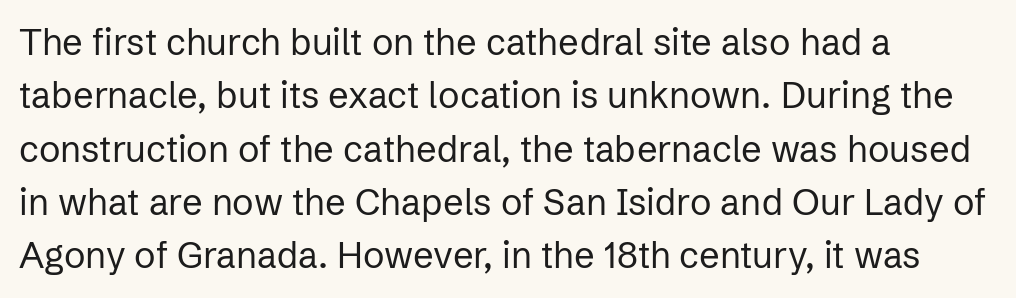
Q: Is the text bold? A: No.
Q: Is the text italic (slanted)? A: No, it is upright.
Q: Is the typeface a serif or a sans-serif typeface? A: Sans-serif.
Q: Is the text underlined? A: No.
Q: How is the paragraph aligned? A: Left-aligned.
Q: Is the spacing between letters normal or unusually wide? A: Normal.
Q: Is the spacing between lines tight, normal or loose? A: Normal.
Q: Width (condensed, normal, or wide)? A: Normal.
Q: Stroke contrast? A: Low.
Q: x-height? A: Medium.
Q: Monospaced? A: No.
